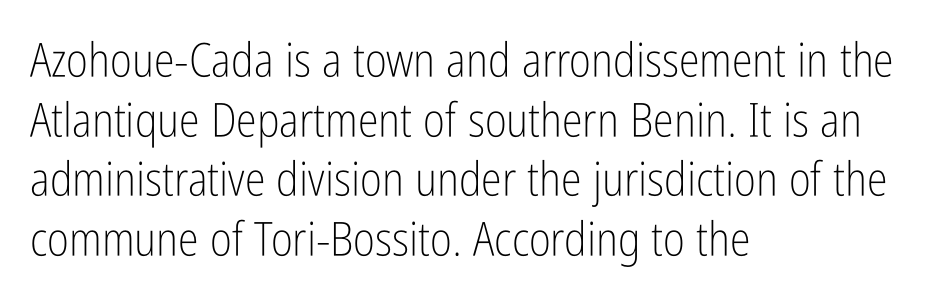
Weight class: somewhere from thin through regular. If you measured baseline to baseline, you'd find a middling distance. Unmarked baselines from the first word to the last. Are there feet on the stems? There aren't — it's a sans. Upright lettering throughout. Looks like regular typesetting: each glyph gets only the width it needs.
